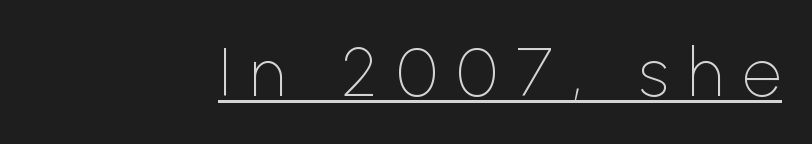
{"serif": "no", "italic": "no", "bold": "no", "weight": "thin", "width": "normal", "stroke_contrast": "low", "x_height": "medium", "monospaced": "no", "underline": "yes", "align": "right", "letter_spacing": "wide", "letter_spacing_em": 0.29, "glyph_px": 68}
